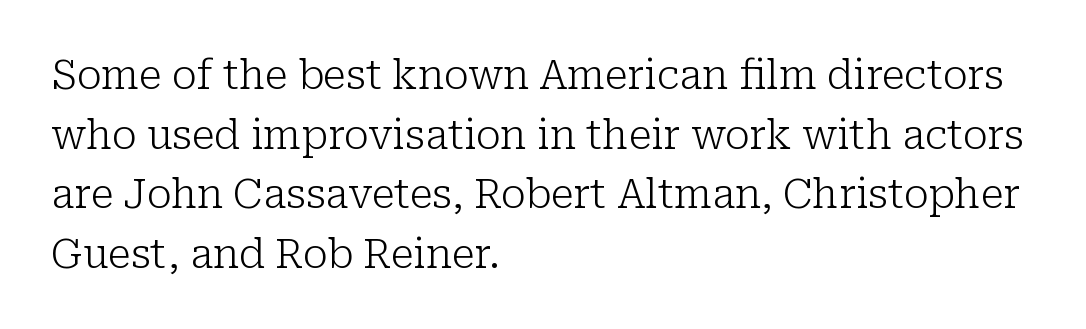
Q: Is the text bold? A: No.
Q: Is the text italic (slanted)? A: No, it is upright.
Q: Is the typeface a serif or a sans-serif typeface? A: Serif.
Q: Is the text underlined? A: No.
Q: How is the paragraph aligned? A: Left-aligned.
Q: Is the spacing between letters normal or unusually wide? A: Normal.
Q: Is the spacing between lines tight, normal or loose? A: Normal.
Q: Width (condensed, normal, or wide)? A: Normal.
Q: Stroke contrast? A: Low.
Q: x-height? A: Medium.
Q: Monospaced? A: No.
